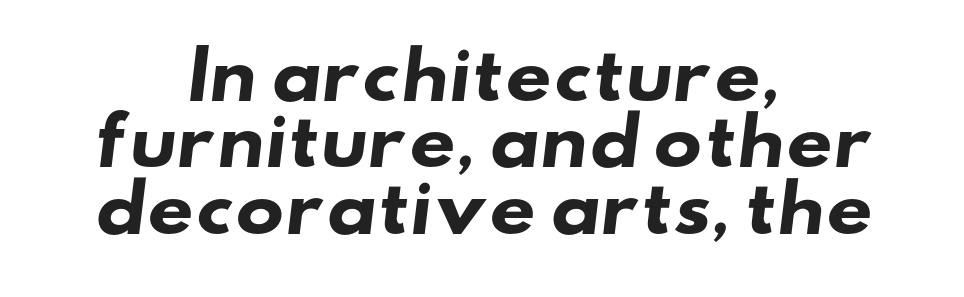
Q: Is the text bold? A: Yes.
Q: Is the typeface a serif or a sans-serif typeface? A: Sans-serif.
Q: Is the text underlined? A: No.
Q: How is the paragraph aligned? A: Centered.
Q: Is the spacing between letters normal or unusually wide? A: Normal.
Q: Is the spacing between lines tight, normal or loose? A: Tight.
Q: Width (condensed, normal, or wide)? A: Wide.
Q: Stroke contrast? A: Low.
Q: x-height? A: Small.
Q: Monospaced? A: No.
